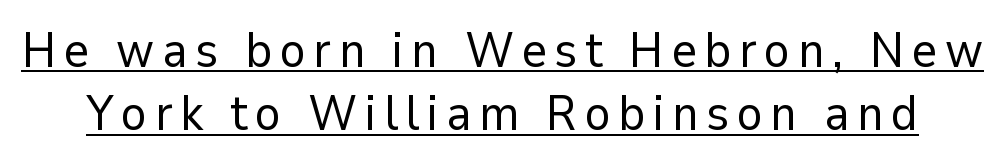
The image shows 49 px regular-weight sans-serif type, upright; set normal line spacing (1.29x), underlined; low stroke contrast and a medium x-height.
